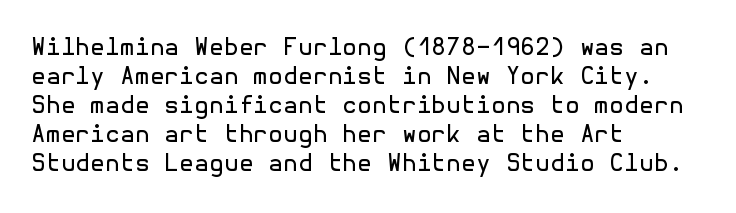
The strokes carry an ordinary text weight at most. Default kerning and tracking; the words read as compact shapes. The gap between lines stays unmarked. Does the lettering tilt? It doesn't — this is upright.
